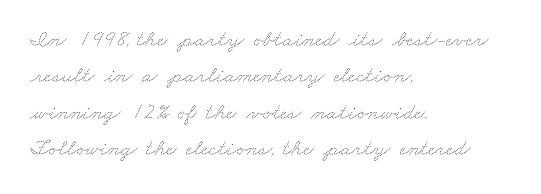
Does extra space separate the letters? No, they use regular spacing. This rendering features lettering with no underline. The font sits on the lighter half of the weight spectrum, regular included. Regular leading.
